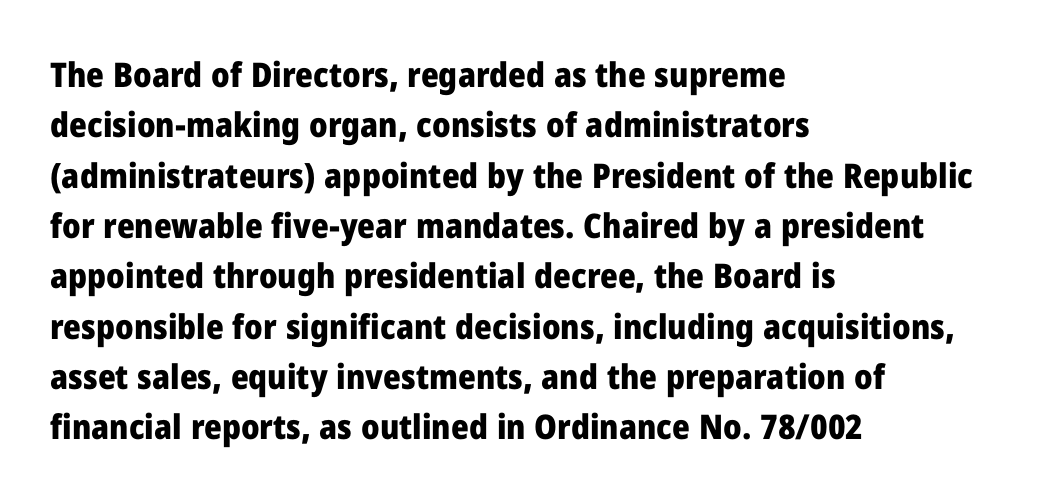
The image shows 34 px heavy sans-serif type, upright; set left-aligned, normal line spacing (1.48x), normal letter spacing, not underlined; low stroke contrast and a medium x-height.
